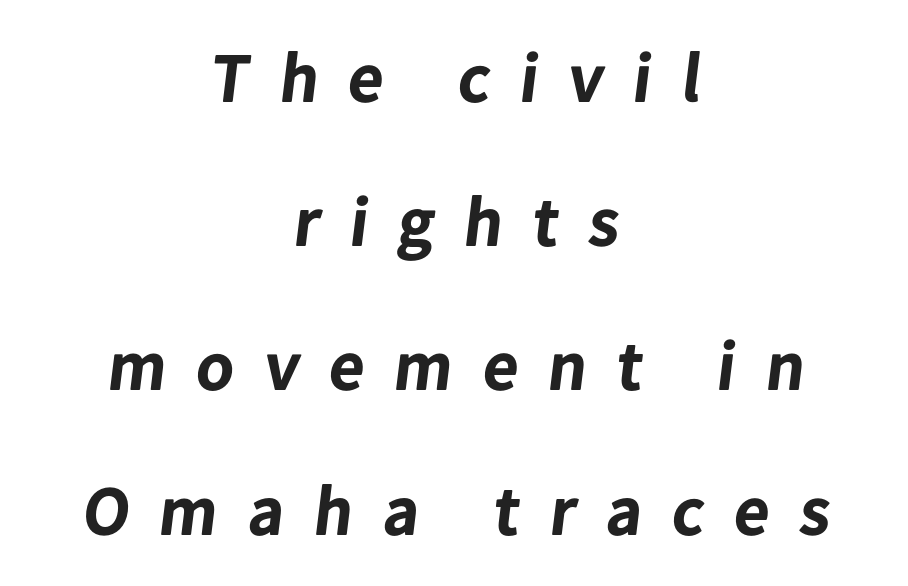
The image shows 69 px bold sans-serif type; set centered, loose line spacing (2.09x), unusually wide letter spacing (+0.44 em), not underlined; low stroke contrast and a medium x-height.
